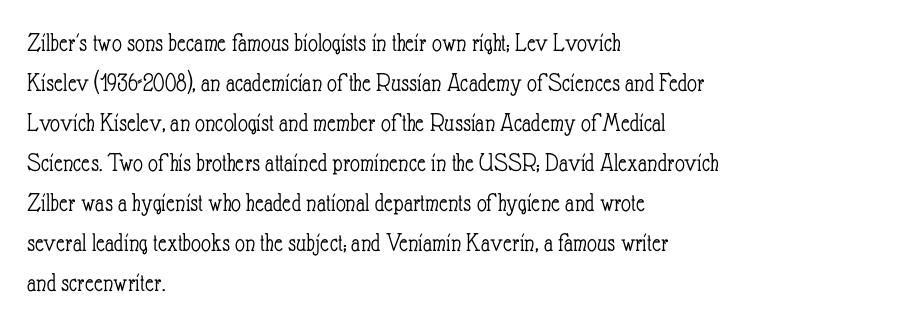
Q: Is the text bold? A: No.
Q: Is the text italic (slanted)? A: No, it is upright.
Q: Is the text underlined? A: No.
Q: How is the paragraph aligned? A: Left-aligned.
Q: Is the spacing between letters normal or unusually wide? A: Normal.
Q: Is the spacing between lines tight, normal or loose? A: Normal.
